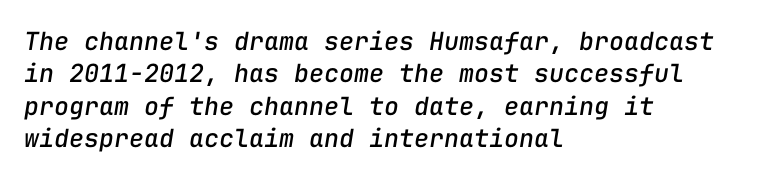
The image shows 25 px text type, italic (leaning right); set left-aligned, normal line spacing (1.3x), normal letter spacing, not underlined.
